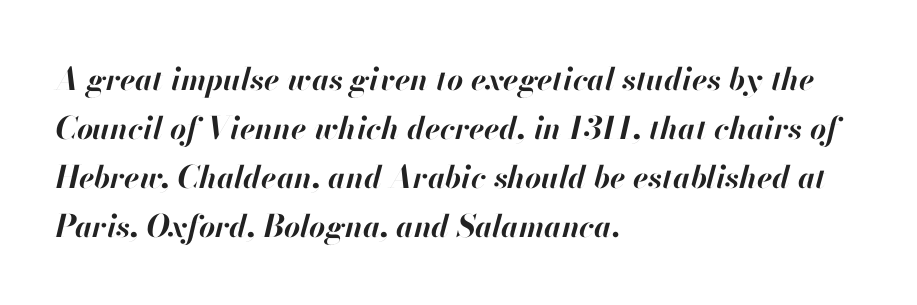
{"italic": "yes", "lean": "right", "slant_degrees": 13, "bold": "yes", "weight": "bold", "width": "normal", "stroke_contrast": "high", "x_height": "small", "monospaced": "no", "underline": "no", "align": "left", "line_spacing": "normal", "line_spacing_ratio": 1.58, "letter_spacing": "normal", "letter_spacing_em": 0.0, "glyph_px": 31}
